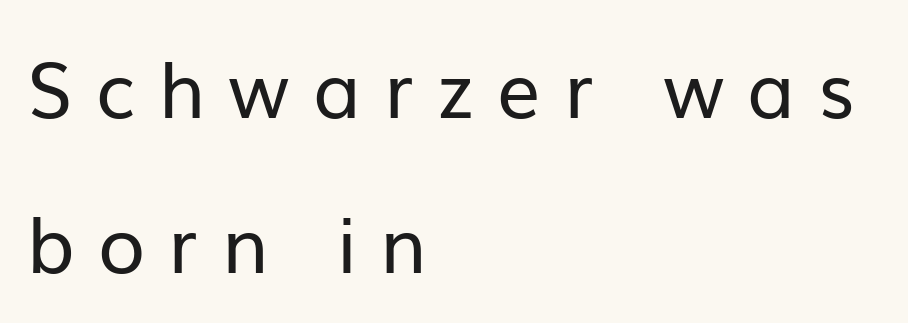
{"serif": "no", "italic": "no", "bold": "no", "weight": "regular", "width": "normal", "stroke_contrast": "low", "x_height": "medium", "monospaced": "no", "underline": "no", "align": "left", "line_spacing": "loose", "line_spacing_ratio": 2.01, "letter_spacing": "wide", "letter_spacing_em": 0.3, "glyph_px": 77}
